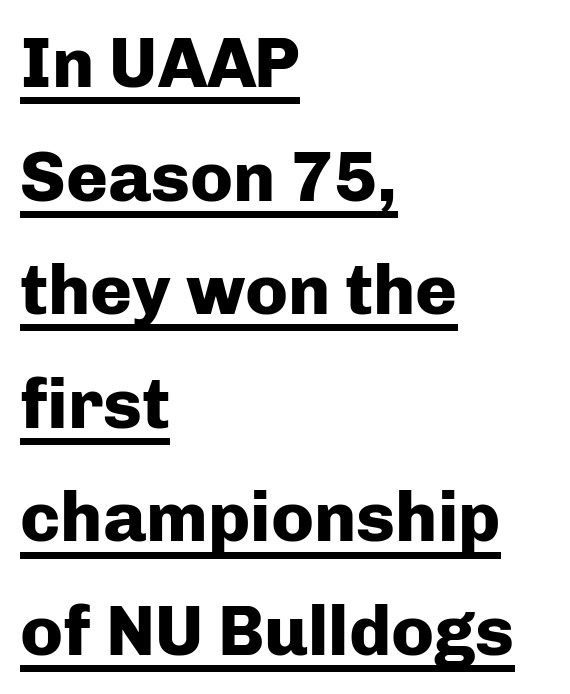
{"serif": "no", "italic": "no", "bold": "yes", "weight": "heavy", "width": "normal", "stroke_contrast": "low", "x_height": "medium", "monospaced": "no", "underline": "yes", "align": "left", "line_spacing": "normal", "line_spacing_ratio": 1.6, "letter_spacing": "normal", "letter_spacing_em": 0.0, "glyph_px": 71}
